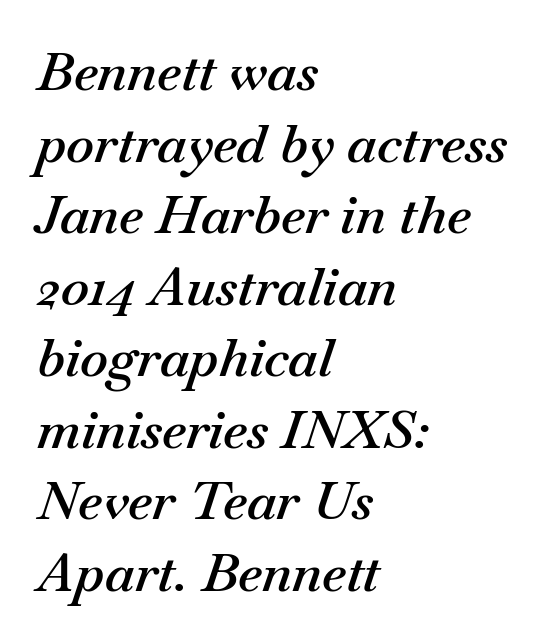
The image shows 53 px semibold type, italic (leaning right); set left-aligned, normal line spacing (1.35x), normal letter spacing, not underlined; medium stroke contrast and a small x-height.
